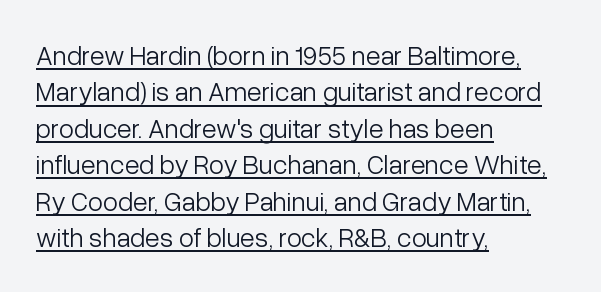
Unbolded letterforms with no extra heft. Words appear dense and cohesive because spacing is normal. Each line of the rendering has a horizontal stroke beneath the glyphs. Style check: upright. How would I describe the line gaps? Plain and ordinary. These lines stack with their left ends in a neat column.
